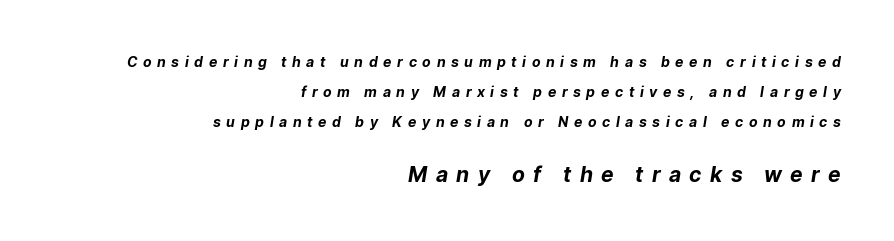
{"bold": "yes", "underline": "no", "align": "right", "line_spacing": "loose", "line_spacing_ratio": 2.16, "letter_spacing": "wide", "letter_spacing_em": 0.4, "larger_block": "second", "size_ratio": 1.5, "glyph_px": 21}
